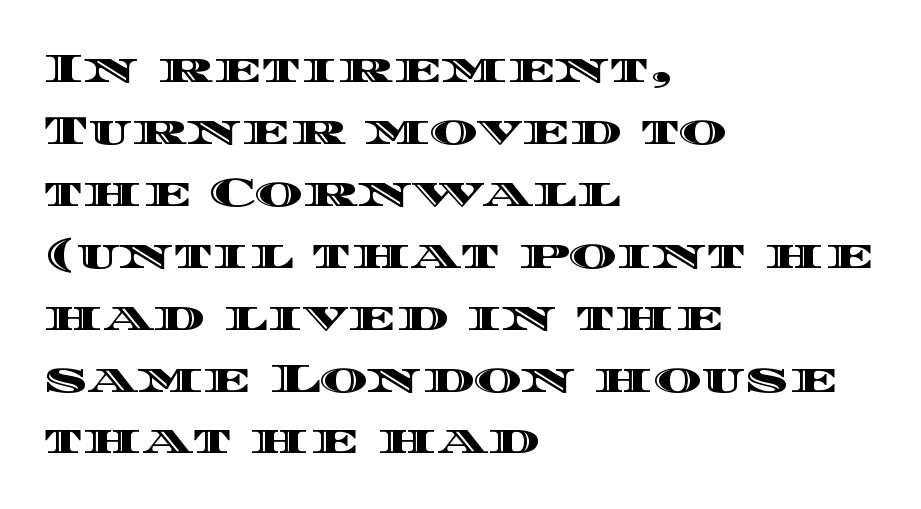
Words appear dense and cohesive because spacing is normal. The lines sit at an ordinary, default distance from one another. These lines are rendered in a variable-pitch font. Ordinary non-slanted type is in use. Alignment: flush left. Letters rest on an invisible, unmarked baseline.
